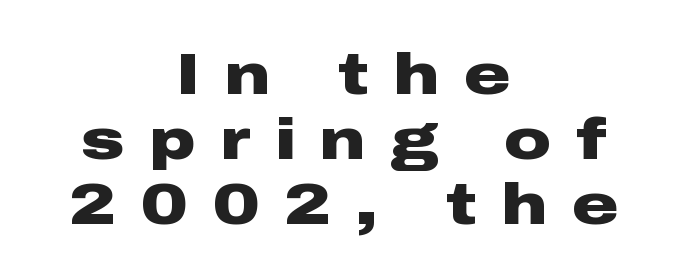
{"serif": "no", "italic": "no", "bold": "yes", "weight": "heavy", "width": "wide", "stroke_contrast": "low", "x_height": "medium", "monospaced": "no", "underline": "no", "align": "center", "line_spacing": "tight", "line_spacing_ratio": 1.12, "letter_spacing": "wide", "letter_spacing_em": 0.43, "glyph_px": 58}
